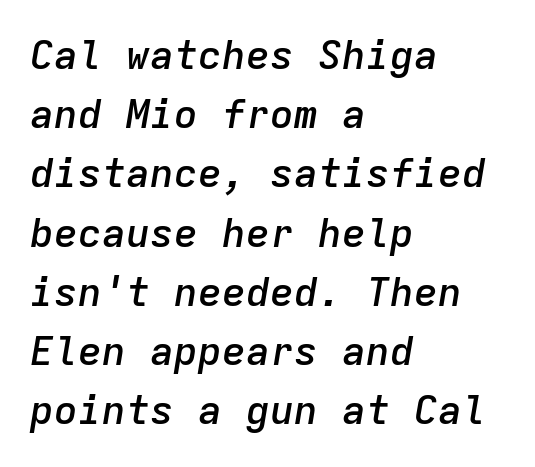
The face used here has a pronounced slope to its letters. Check the space under the baseline: it is left empty. Compared with typical body copy, the letter spacing here is the same. Stroke thickness is moderately raised; the sample reads as semibold. This sample has the even, mechanical cadence of fixed-width lettering. Leftover space on each line is placed entirely after the last word.
